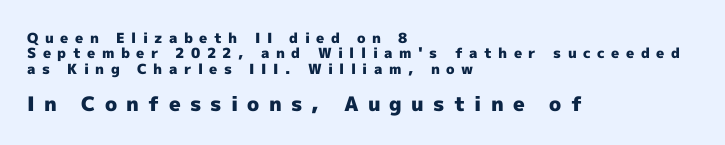
{"italic": "no", "bold": "yes", "underline": "no", "align": "left", "line_spacing": "tight", "line_spacing_ratio": 1.09, "letter_spacing": "wide", "letter_spacing_em": 0.46, "larger_block": "second", "size_ratio": 1.43, "glyph_px": 20}
